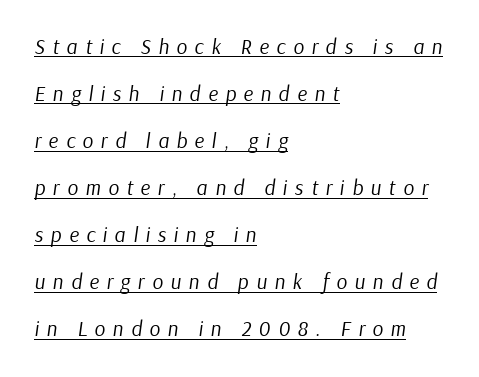
Caption: face not bold, strokes unweighted. Slanted lettering throughout. Students, observe the line beneath the letters — that is underlining. Rows of type keep a wide berth in the vertical direction.
